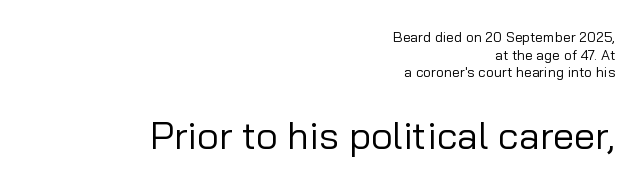
{"serif": "no", "italic": "no", "bold": "no", "weight": "regular", "width": "normal", "stroke_contrast": "low", "x_height": "medium", "monospaced": "no", "underline": "no", "align": "right", "line_spacing": "normal", "line_spacing_ratio": 1.26, "letter_spacing": "normal", "letter_spacing_em": 0.0, "larger_block": "second", "size_ratio": 2.71, "glyph_px": 38}
